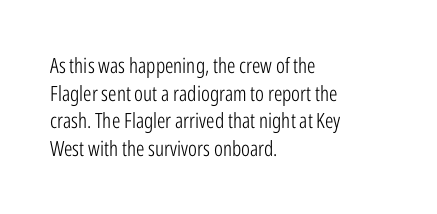
Every stem runs plumb, perpendicular to the baseline. Leftover space on each line is placed entirely after the last word. Check the space under the baseline: it is left empty. This reads as an unemphasized weight, regular at the heaviest. Caption: standard tracking, unaltered.
